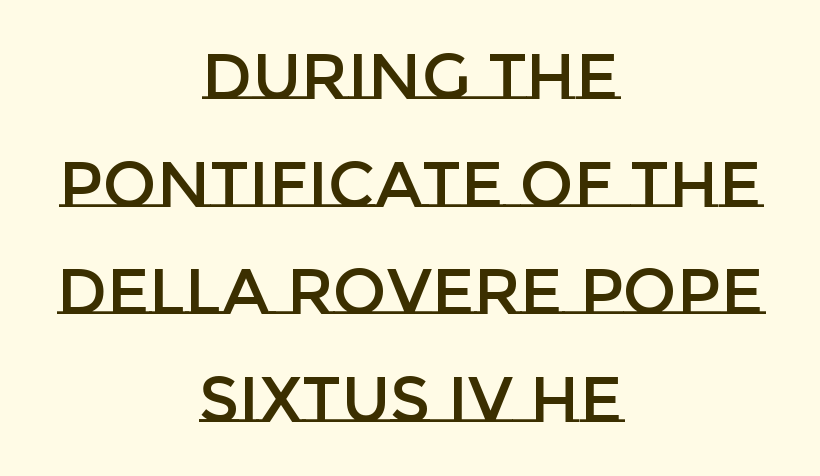
Italic? Not at all — the glyphs are vertical. You could call the tracking neutral — neither tight nor loose. Check under the words: just untouched page. This block has exactly the height ordinary leading produces.
